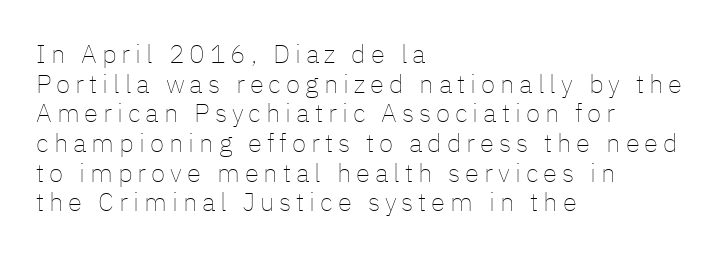
Q: Is the text bold? A: No.
Q: Is the text italic (slanted)? A: No, it is upright.
Q: Is the text underlined? A: No.
Q: How is the paragraph aligned? A: Left-aligned.
Q: Is the spacing between lines tight, normal or loose? A: Tight.
